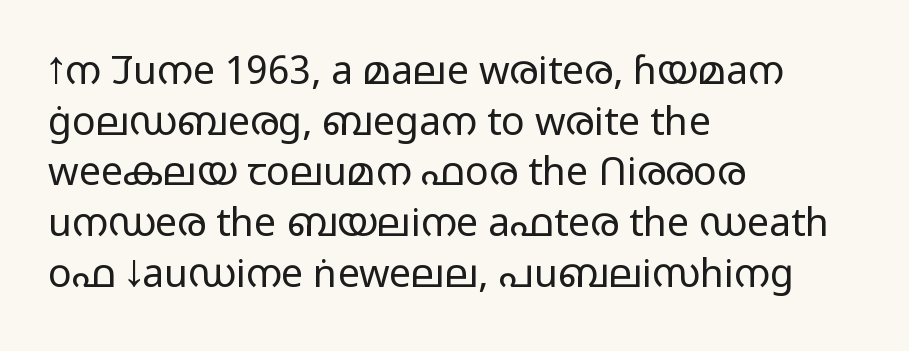
The image shows 39 px light, wide sans-serif type, upright; set left-aligned, normal line spacing (1.3x), normal letter spacing, not underlined; low stroke contrast and a medium x-height.
